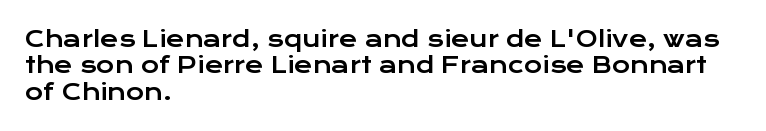
This rendering features lettering with no underline. Horizontal alignment here is leftward, the default for most running prose. These lines keep a tight, regular rhythm from letter to letter. A typesetter would mark this as roman, not italic.
